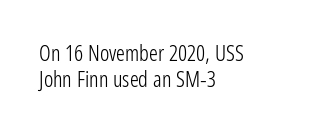
{"italic": "no", "bold": "no", "underline": "no", "align": "left", "line_spacing_ratio": 1.16, "letter_spacing": "normal", "letter_spacing_em": 0.0, "glyph_px": 22}
